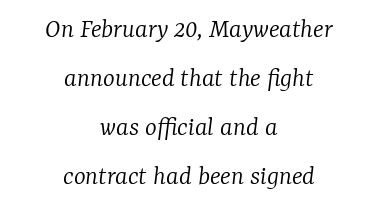
The image shows 28 px light serif type, italic (leaning right); set centered, line spacing 1.75x, normal letter spacing, not underlined; low stroke contrast and a medium x-height.
